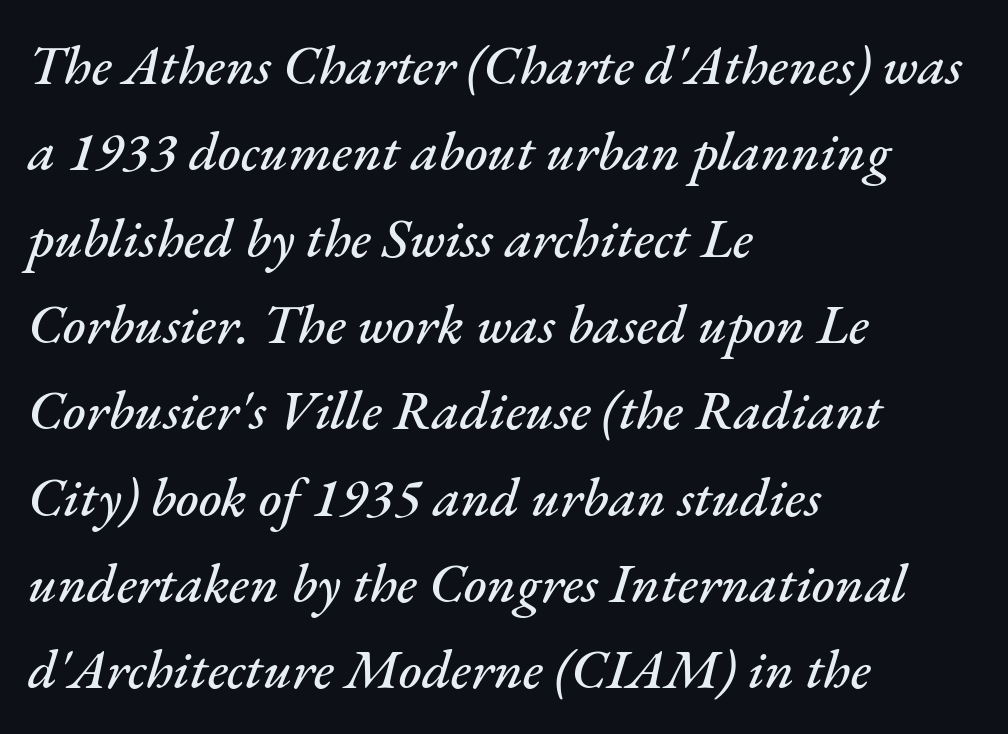
The image shows 55 px text type, italic (leaning right); set left-aligned, normal line spacing (1.57x), normal letter spacing, not underlined; medium stroke contrast and a small x-height.
